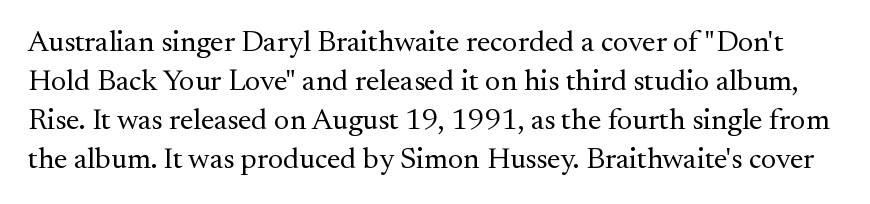
The image shows 30 px regular-weight serif type, upright; set normal line spacing (1.3x), normal letter spacing, not underlined; medium stroke contrast and a small x-height.
